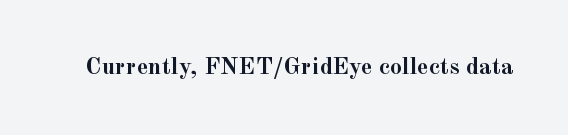
What stands out about the letter spacing? Nothing — it is the standard amount. Upright lettering throughout. Bold? Absolutely — the strokes are thick and heavy. The glyphs are unaccompanied by any horizontal stroke below them.
